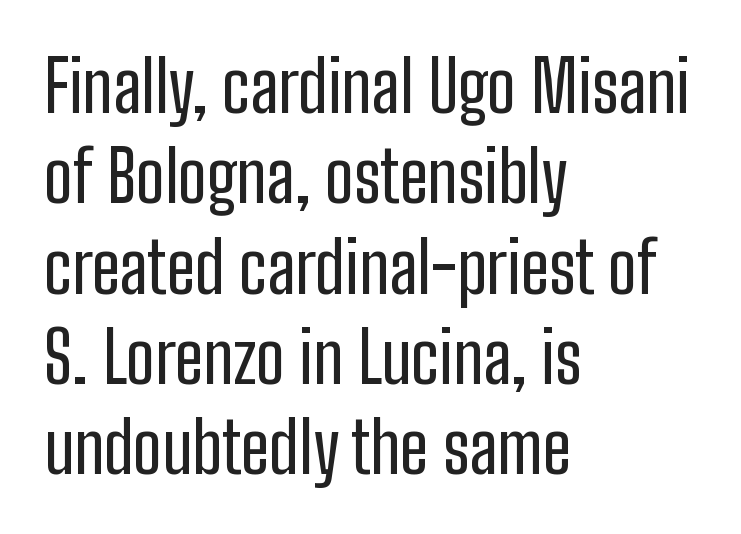
{"serif": "no", "italic": "no", "width": "condensed", "stroke_contrast": "low", "x_height": "medium", "monospaced": "no", "underline": "no", "align": "left", "line_spacing": "normal", "line_spacing_ratio": 1.29, "letter_spacing": "normal", "letter_spacing_em": 0.0, "glyph_px": 70}
